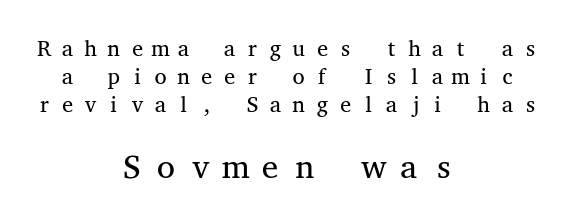
A student would call this center alignment; a typographer would say set centered. Baseline-to-baseline distance is the conventional proportion of letter height. The glyphs are unaccompanied by any horizontal stroke below them. The rendering uses typewriter-style spacing with identical character cells.
